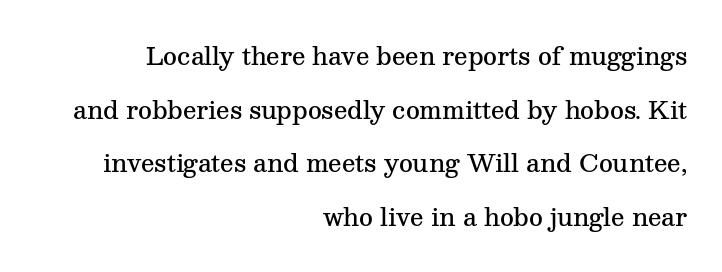
Q: Is the text bold? A: Semi-bold.
Q: Is the text italic (slanted)? A: No, it is upright.
Q: Is the text underlined? A: No.
Q: How is the paragraph aligned? A: Right-aligned.
Q: Is the spacing between letters normal or unusually wide? A: Normal.
Q: Is the spacing between lines tight, normal or loose? A: Loose.
